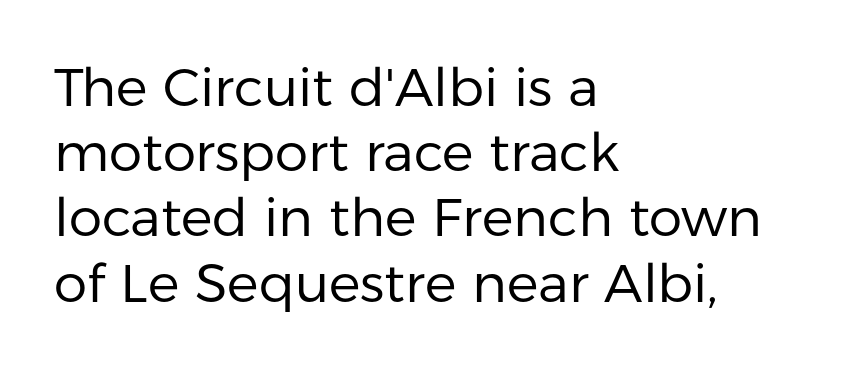
The weight tops out at a normal text grade. The lettering stays uniformly vertical, giving the passage a roman look. The foot of each line stays bare and open. Note the varied advance widths — an 'i' is clearly narrower than an 'm'. Nope, no serifs anywhere on these letters. The face used here is rendered with its standard letterfit.
